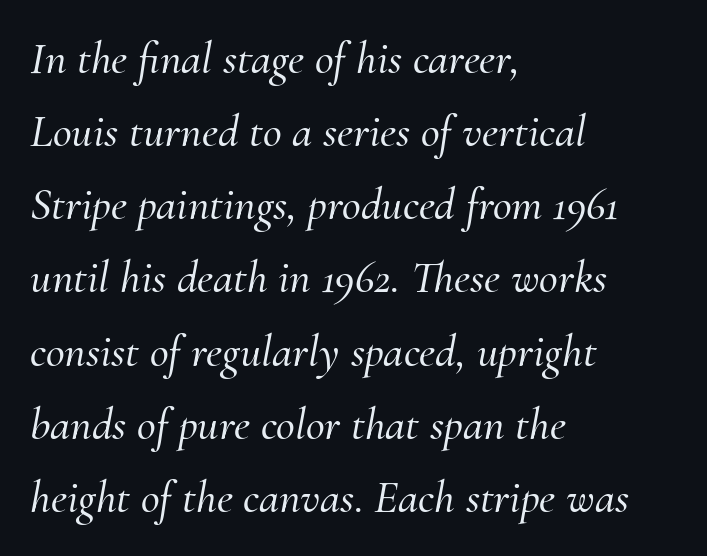
The image shows 46 px serif type, italic (leaning right); set left-aligned, normal line spacing (1.59x), normal letter spacing, not underlined; medium stroke contrast and a small x-height.
